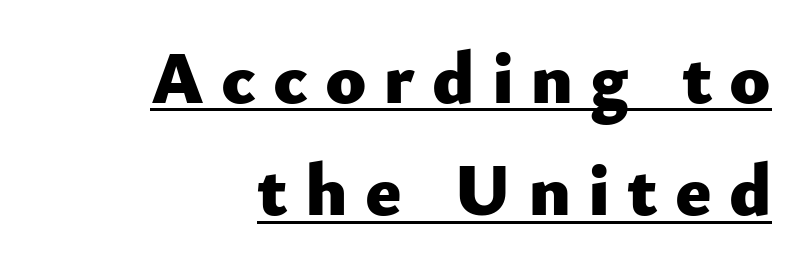
The image shows 75 px heavy sans-serif type, upright; set right-aligned, normal line spacing (1.5x), unusually wide letter spacing (+0.23 em), underlined; low stroke contrast and a small x-height.
